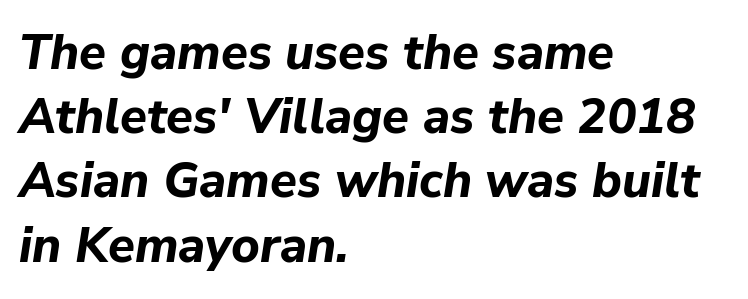
{"italic": "yes", "lean": "right", "slant_degrees": 9, "bold": "yes", "weight": "bold", "width": "normal", "stroke_contrast": "low", "x_height": "medium", "monospaced": "no", "underline": "no", "align": "left", "line_spacing": "normal", "line_spacing_ratio": 1.31, "letter_spacing": "normal", "letter_spacing_em": 0.0, "glyph_px": 49}
